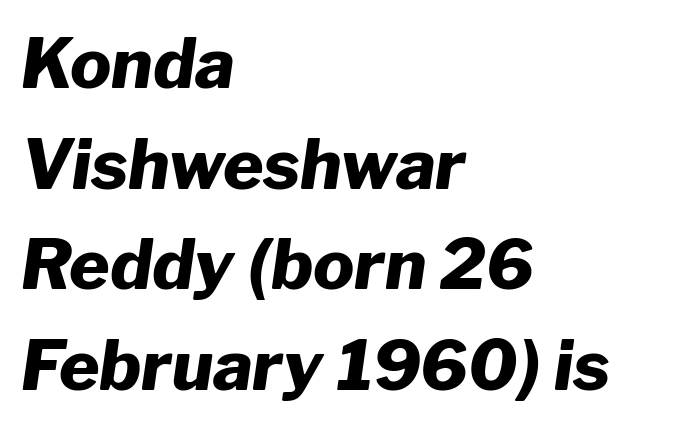
Q: Is the text bold? A: Yes.
Q: Is the text italic (slanted)? A: Yes, it leans right by about 8 degrees.
Q: Is the text underlined? A: No.
Q: How is the paragraph aligned? A: Left-aligned.
Q: Is the spacing between letters normal or unusually wide? A: Normal.
Q: Is the spacing between lines tight, normal or loose? A: Normal.
Q: Width (condensed, normal, or wide)? A: Normal.
Q: Stroke contrast? A: Low.
Q: x-height? A: Medium.
Q: Monospaced? A: No.
